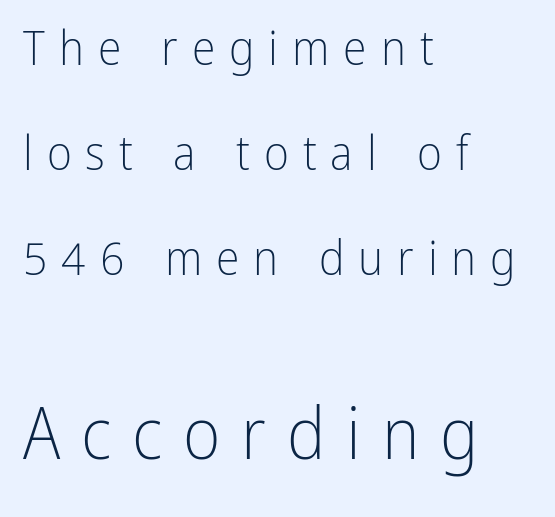
{"serif": "no", "italic": "no", "bold": "no", "weight": "light", "width": "condensed", "stroke_contrast": "low", "x_height": "medium", "monospaced": "no", "underline": "no", "align": "left", "line_spacing": "loose", "line_spacing_ratio": 2.19, "letter_spacing": "wide", "letter_spacing_em": 0.29, "larger_block": "second", "size_ratio": 1.5, "glyph_px": 72}
